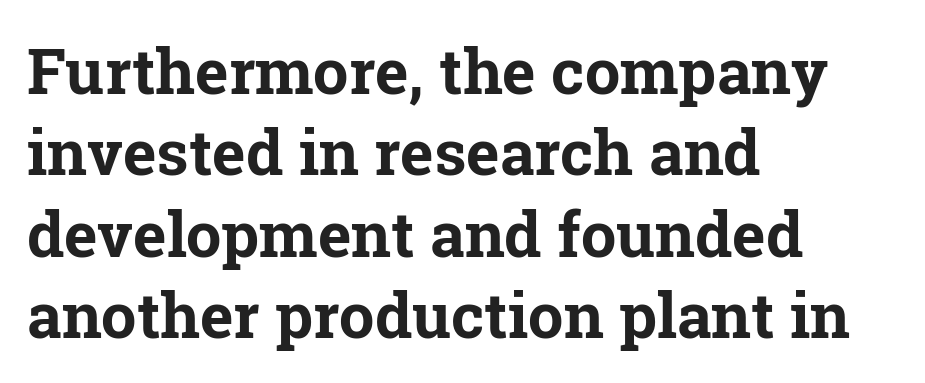
Q: Is the text bold? A: Yes.
Q: Is the text italic (slanted)? A: No, it is upright.
Q: Is the typeface a serif or a sans-serif typeface? A: Serif.
Q: Is the text underlined? A: No.
Q: How is the paragraph aligned? A: Left-aligned.
Q: Is the spacing between letters normal or unusually wide? A: Normal.
Q: Is the spacing between lines tight, normal or loose? A: Normal.
Q: Width (condensed, normal, or wide)? A: Normal.
Q: Stroke contrast? A: Low.
Q: x-height? A: Medium.
Q: Monospaced? A: No.
